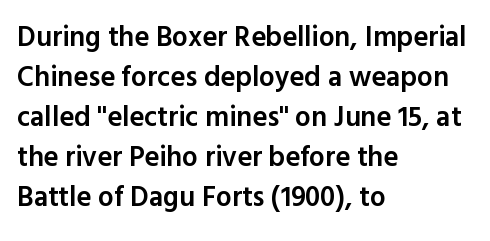
The image shows 28 px semibold sans-serif type, upright; set left-aligned, normal line spacing (1.43x), normal letter spacing, not underlined; a medium x-height.
